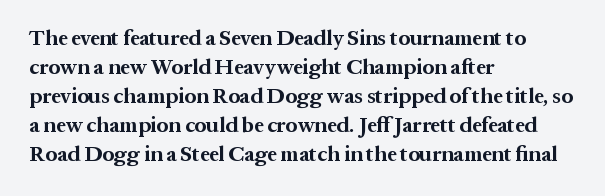
{"italic": "no", "bold": "yes", "underline": "no", "align": "left", "line_spacing": "normal", "line_spacing_ratio": 1.38, "letter_spacing": "normal", "letter_spacing_em": 0.0, "glyph_px": 21}
